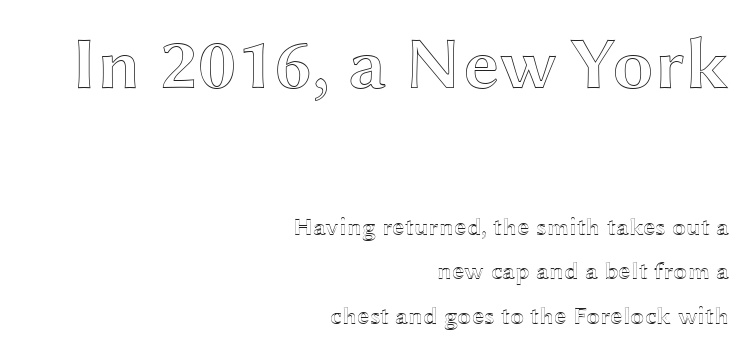
Clear beneath every line of the passage. You could not count columns in this text — the font is proportionally spaced. The face used here is rendered with its standard letterfit. Layout note: lines flush right.
